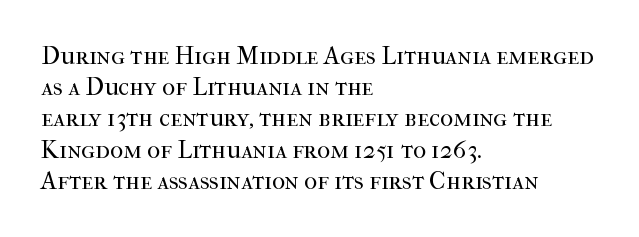
{"italic": "no", "bold": "no", "underline": "no", "align": "left", "line_spacing": "normal", "line_spacing_ratio": 1.25, "letter_spacing": "normal", "letter_spacing_em": 0.0, "glyph_px": 25}
